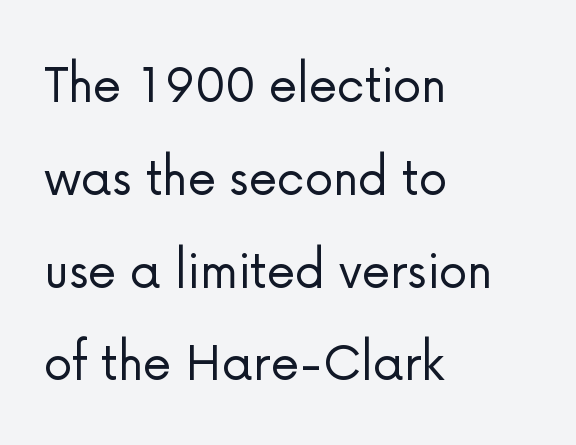
Q: Is the text bold? A: No.
Q: Is the text italic (slanted)? A: No, it is upright.
Q: Is the typeface a serif or a sans-serif typeface? A: Sans-serif.
Q: Is the text underlined? A: No.
Q: How is the paragraph aligned? A: Left-aligned.
Q: Is the spacing between letters normal or unusually wide? A: Normal.
Q: Is the spacing between lines tight, normal or loose? A: Normal.
Q: Width (condensed, normal, or wide)? A: Normal.
Q: Stroke contrast? A: Low.
Q: x-height? A: Medium.
Q: Monospaced? A: No.
